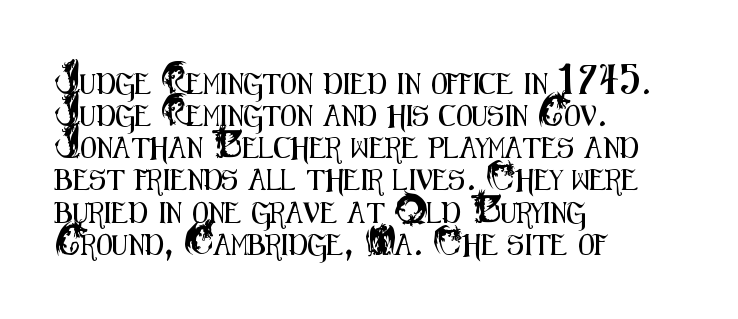
Q: Is the text italic (slanted)? A: No, it is upright.
Q: Is the text underlined? A: No.
Q: How is the paragraph aligned? A: Left-aligned.
Q: Is the spacing between letters normal or unusually wide? A: Normal.
Q: Is the spacing between lines tight, normal or loose? A: Normal.
